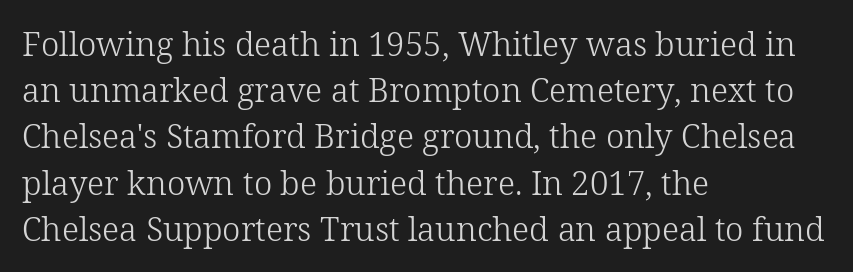
Characters follow at the spacing the type designer built in. Nope, not italic — everything's standing straight. A bare baseline throughout the passage. The cut favours lightness, reaching ordinary text weight at its darkest. The characters display serif detailing at their extremities. Visually the block forms a straight wall on the left and a jagged coastline on the right.
